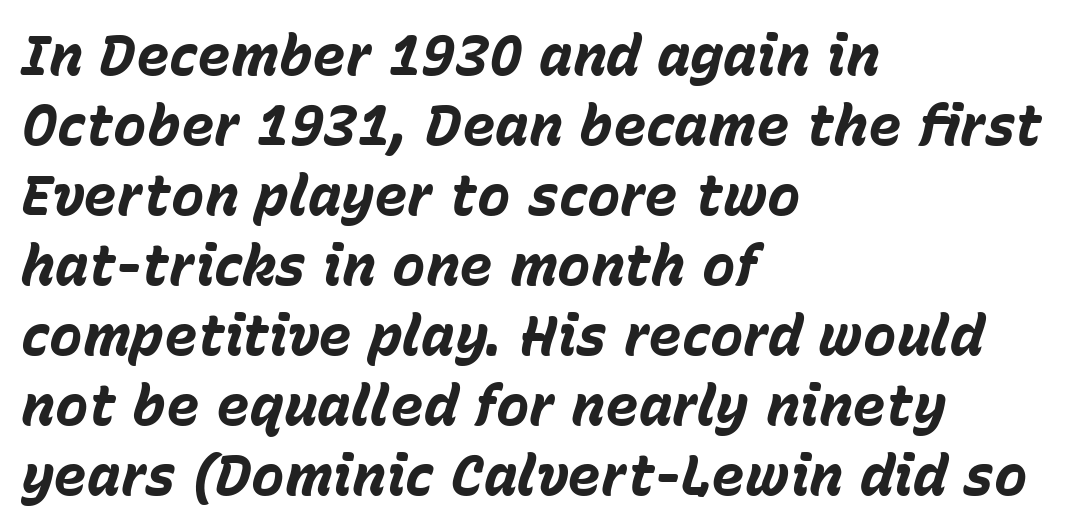
Q: Is the text bold? A: Yes.
Q: Is the text italic (slanted)? A: Yes, it leans right by about 15 degrees.
Q: Is the text underlined? A: No.
Q: How is the paragraph aligned? A: Left-aligned.
Q: Is the spacing between letters normal or unusually wide? A: Normal.
Q: Is the spacing between lines tight, normal or loose? A: Normal.
Q: Width (condensed, normal, or wide)? A: Normal.
Q: Stroke contrast? A: Low.
Q: x-height? A: Medium.
Q: Monospaced? A: No.
